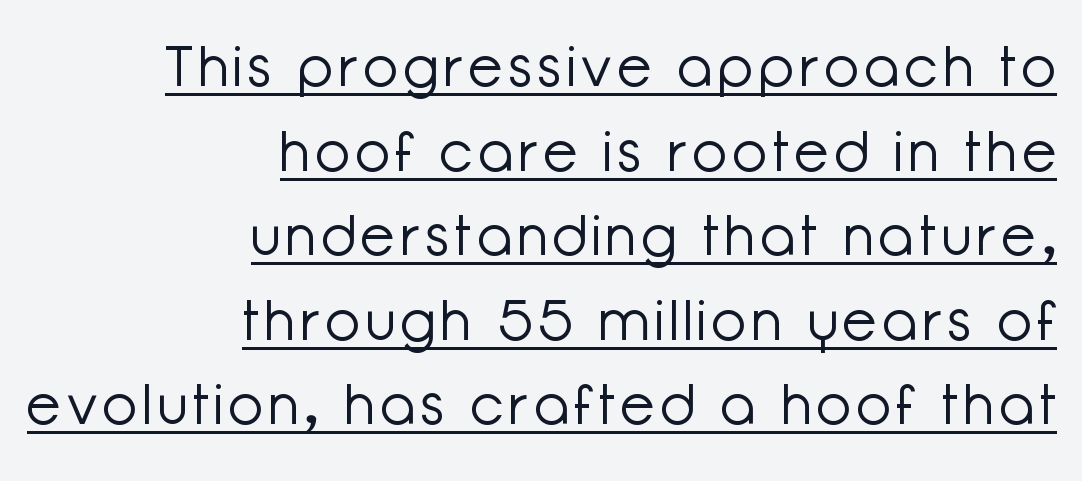
Q: Is the text bold? A: No.
Q: Is the text italic (slanted)? A: No, it is upright.
Q: Is the typeface a serif or a sans-serif typeface? A: Sans-serif.
Q: Is the text underlined? A: Yes.
Q: How is the paragraph aligned? A: Right-aligned.
Q: Is the spacing between lines tight, normal or loose? A: Normal.
Q: Width (condensed, normal, or wide)? A: Normal.
Q: Stroke contrast? A: Low.
Q: x-height? A: Medium.
Q: Monospaced? A: No.
